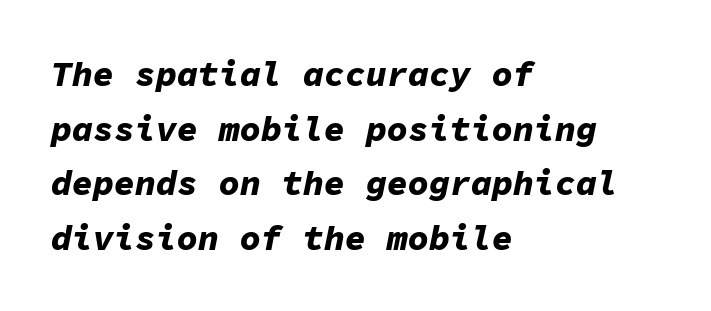
Q: Is the text bold? A: Yes.
Q: Is the text italic (slanted)? A: Yes, it leans right by about 11 degrees.
Q: Is the text underlined? A: No.
Q: How is the paragraph aligned? A: Left-aligned.
Q: Is the spacing between letters normal or unusually wide? A: Normal.
Q: Is the spacing between lines tight, normal or loose? A: Normal.
Q: Width (condensed, normal, or wide)? A: Normal.
Q: Stroke contrast? A: Low.
Q: x-height? A: Medium.
Q: Monospaced? A: Yes.
